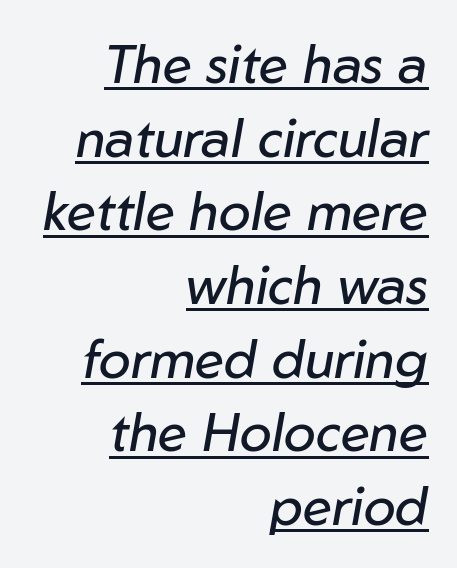
A typesetter would call this leading conventional body-copy spacing. Standard letterfit; no display-style spreading of the glyphs. This sample has the flowing, uneven cadence of proportional lettering. Weight: regular or lighter.
